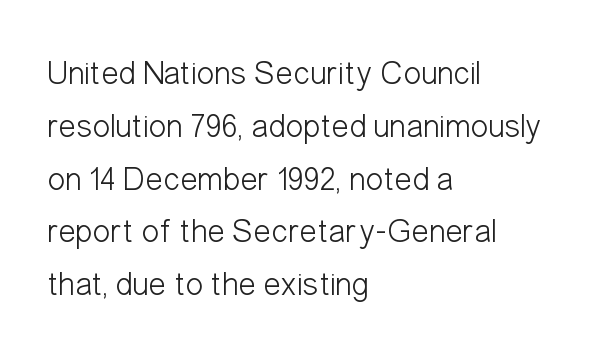
{"serif": "no", "italic": "no", "bold": "no", "weight": "light", "width": "condensed", "stroke_contrast": "low", "x_height": "medium", "monospaced": "no", "underline": "no", "align": "left", "line_spacing": "normal", "line_spacing_ratio": 1.6, "letter_spacing": "normal", "letter_spacing_em": 0.0, "glyph_px": 33}
